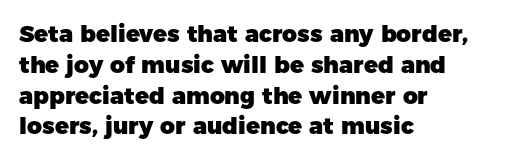
Q: Is the text bold? A: Yes.
Q: Is the text italic (slanted)? A: No, it is upright.
Q: Is the text underlined? A: No.
Q: How is the paragraph aligned? A: Left-aligned.
Q: Is the spacing between letters normal or unusually wide? A: Normal.
Q: Is the spacing between lines tight, normal or loose? A: Normal.
